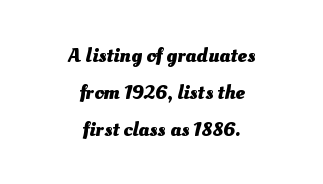
Q: Is the text bold? A: Yes.
Q: Is the text underlined? A: No.
Q: How is the paragraph aligned? A: Centered.
Q: Is the spacing between letters normal or unusually wide? A: Normal.
